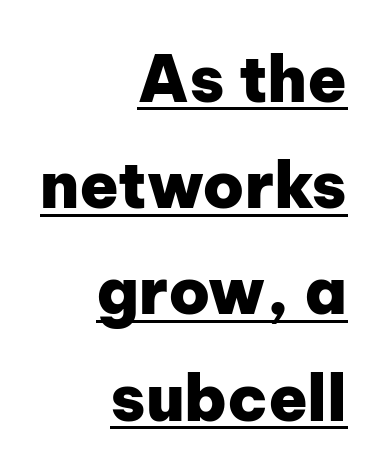
{"serif": "no", "italic": "no", "bold": "yes", "weight": "heavy", "width": "normal", "stroke_contrast": "low", "x_height": "medium", "monospaced": "no", "underline": "yes", "align": "right", "line_spacing": "normal", "line_spacing_ratio": 1.66, "letter_spacing": "normal", "letter_spacing_em": 0.0, "glyph_px": 64}
